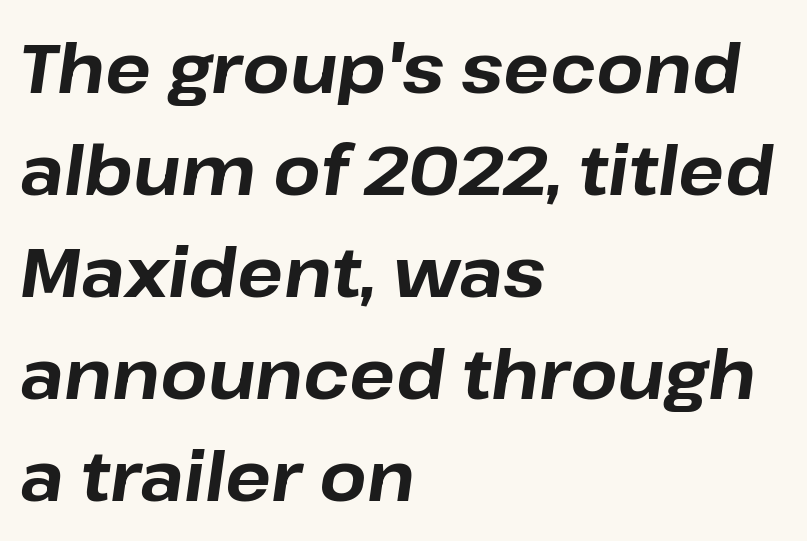
The image shows 68 px bold type, italic (leaning right); set left-aligned, normal line spacing (1.5x), normal letter spacing, not underlined; low stroke contrast and a medium x-height.
